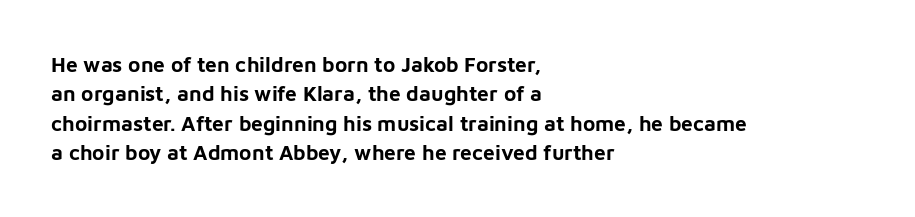
Posture: upright roman. Underlining? Definitely not there. Each line starts at the same left margin while the right side varies. Stroke thickness is high; the sample reads as a true bold. The block of text has a typical density, with ordinary space between rows.
